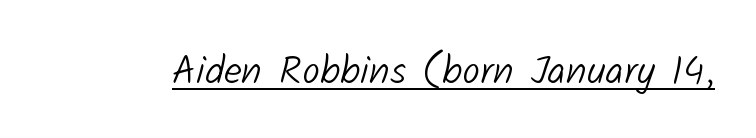
Q: Is the text bold? A: No.
Q: Is the typeface a serif or a sans-serif typeface? A: Sans-serif.
Q: Is the text underlined? A: Yes.
Q: Is the spacing between letters normal or unusually wide? A: Normal.
Q: Width (condensed, normal, or wide)? A: Normal.
Q: Stroke contrast? A: Low.
Q: x-height? A: Medium.
Q: Monospaced? A: No.
